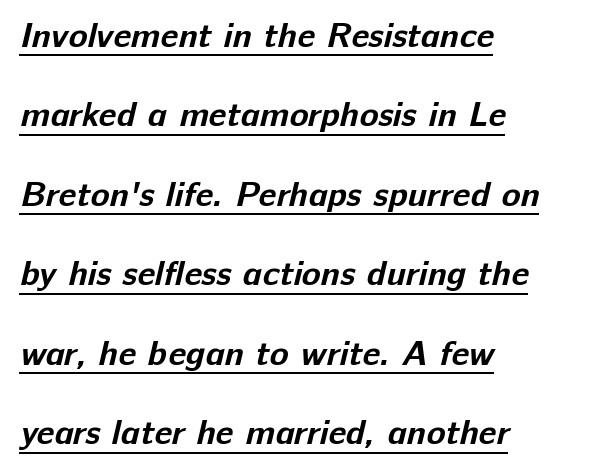
The image shows 35 px bold sans-serif type; set left-aligned, loose line spacing (2.27x), normal letter spacing, underlined; low stroke contrast and a medium x-height.
